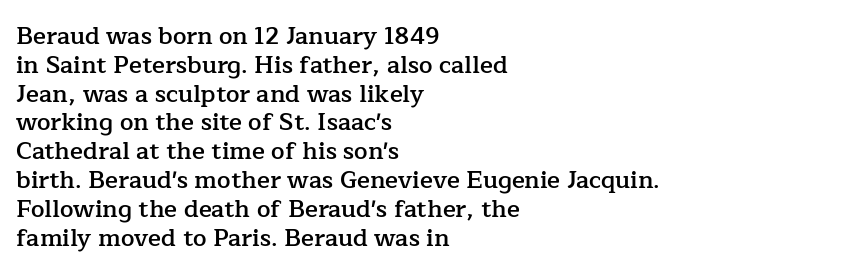
Line beginnings align vertically; line endings do not. The string is rendered with underlining switched off. Emphasis by weight is partial: semibold. Italic? Not at all — the glyphs are vertical. Caption: standard tracking, unaltered.
